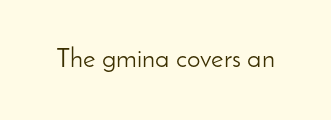
{"italic": "no", "bold": "no", "underline": "no", "letter_spacing": "normal", "letter_spacing_em": 0.0, "glyph_px": 27}
